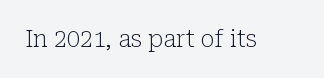
The type is set solid horizontally, with unmodified tracking. Words float on clear page, feet unadorned. A quiet, ordinary-to-light weight characterises the typeface. The type sits square on the baseline with zero lean.
